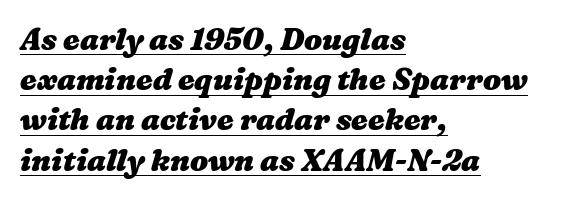
{"bold": "yes", "weight": "heavy", "width": "wide", "stroke_contrast": "medium", "x_height": "medium", "monospaced": "no", "underline": "yes", "align": "left", "line_spacing": "normal", "line_spacing_ratio": 1.34, "letter_spacing": "normal", "letter_spacing_em": 0.0, "glyph_px": 30}
